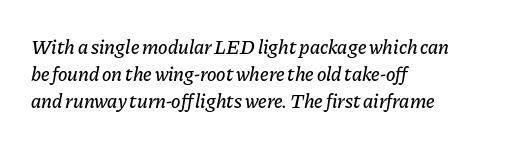
{"italic": "yes", "lean": "right", "slant_degrees": 11, "underline": "no", "align": "left", "line_spacing": "normal", "line_spacing_ratio": 1.35, "letter_spacing": "normal", "letter_spacing_em": 0.0, "glyph_px": 20}
